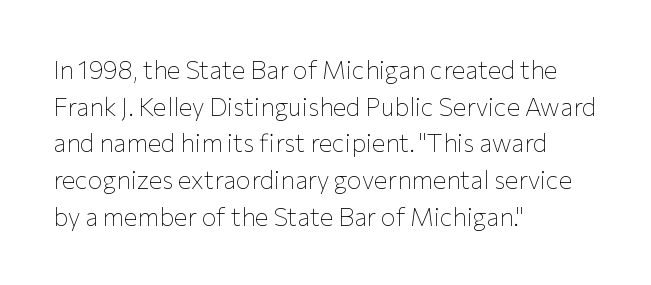
The image shows 25 px text type, upright; set left-aligned, normal line spacing (1.47x), normal letter spacing, not underlined.
